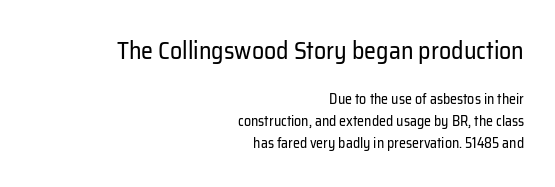
{"italic": "no", "bold": "no", "underline": "no", "align": "right", "line_spacing": "normal", "line_spacing_ratio": 1.58, "letter_spacing": "normal", "letter_spacing_em": 0.0, "larger_block": "first", "size_ratio": 1.71, "glyph_px": 24}
